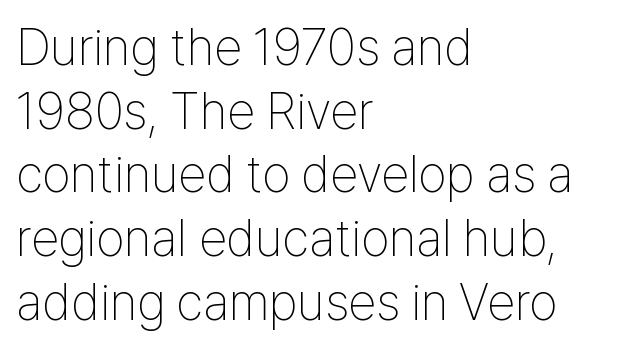
Q: Is the text bold? A: No.
Q: Is the text italic (slanted)? A: No, it is upright.
Q: Is the typeface a serif or a sans-serif typeface? A: Sans-serif.
Q: Is the text underlined? A: No.
Q: How is the paragraph aligned? A: Left-aligned.
Q: Is the spacing between letters normal or unusually wide? A: Normal.
Q: Is the spacing between lines tight, normal or loose? A: Normal.
Q: Width (condensed, normal, or wide)? A: Condensed.
Q: Stroke contrast? A: Low.
Q: x-height? A: Medium.
Q: Monospaced? A: No.
